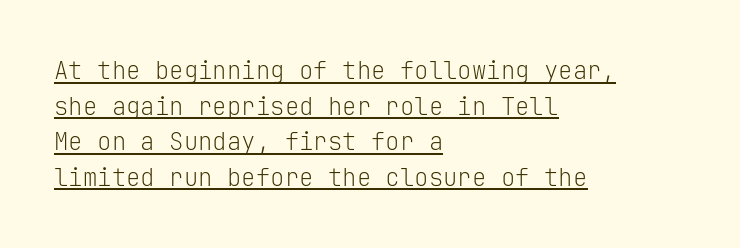
{"italic": "no", "bold": "no", "underline": "yes", "align": "left", "line_spacing": "normal", "line_spacing_ratio": 1.48, "letter_spacing": "normal", "letter_spacing_em": 0.0, "glyph_px": 24}
